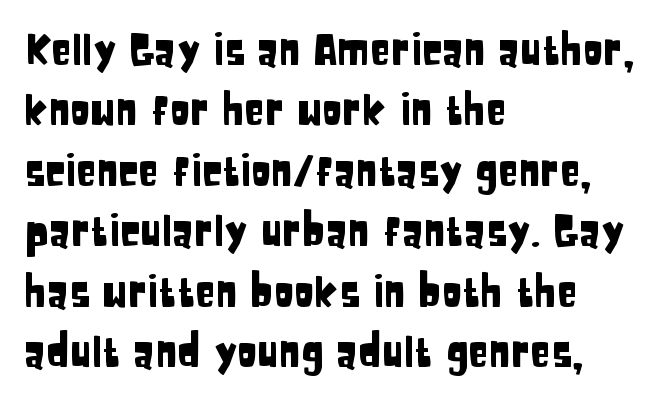
Each letter keeps its own natural width here, so spacing adapts to shape. The passage is arranged the way most books set body copy — flush left. Evenly set lines give the paragraph a standard silhouette. Serifs: no, the terminals of the letterforms are clean. Tracking here is standard; glyphs follow each other at the usual distance.
